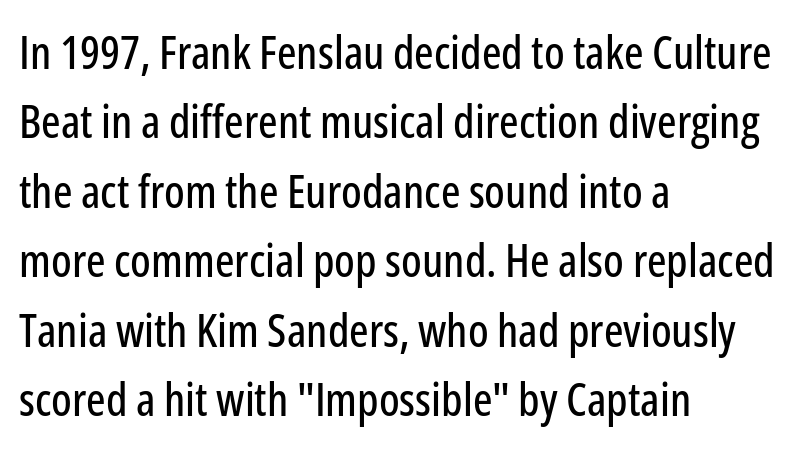
The image shows 46 px condensed sans-serif type, upright; set left-aligned, normal line spacing (1.51x), normal letter spacing, not underlined; low stroke contrast and a medium x-height.
